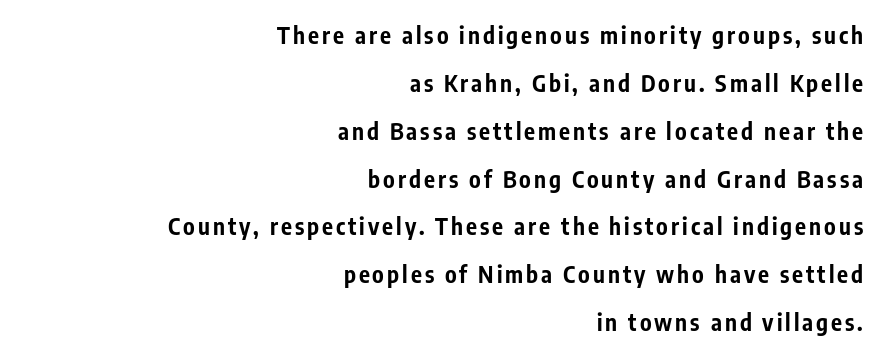
{"italic": "no", "bold": "yes", "underline": "no", "align": "right", "line_spacing": "loose", "line_spacing_ratio": 2.08, "glyph_px": 23}
